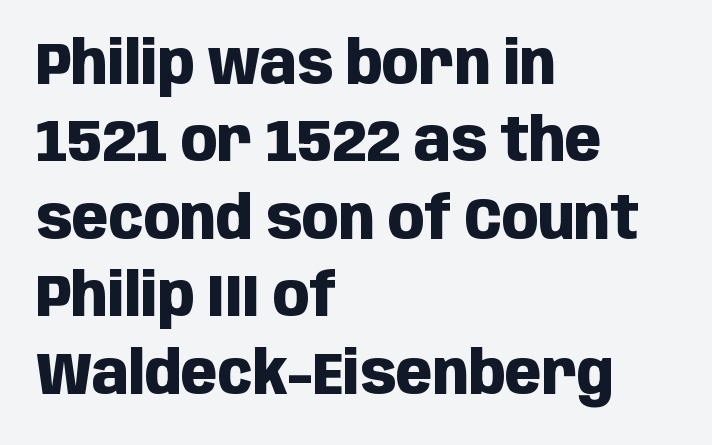
The image shows 60 px heavy, condensed sans-serif type, upright; set left-aligned, normal line spacing (1.29x), normal letter spacing, not underlined; low stroke contrast and a large x-height.
